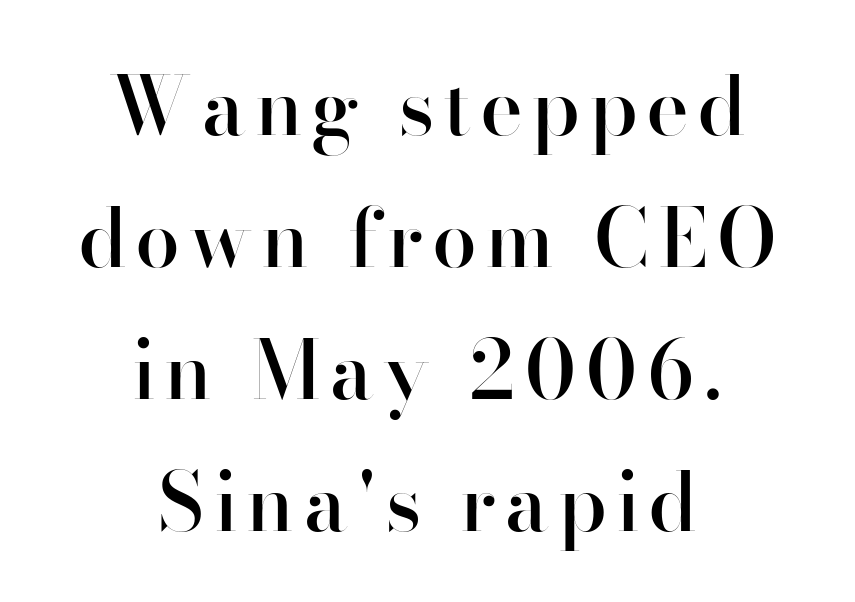
Stroke terminals: plain, sans-serif. The letters are semibold — heavier than regular but short of a full bold. Looks like regular typesetting: each glyph gets only the width it needs. The strip under each line holds only bare page. The rendering uses a moderate line-height, typical for paragraphs.
